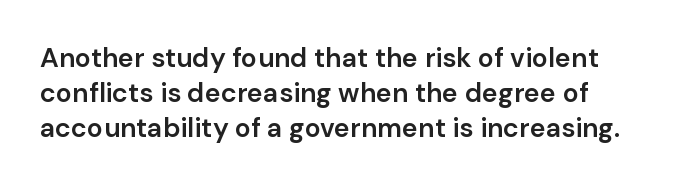
The image shows 27 px text type, upright; set normal line spacing (1.3x), normal letter spacing, not underlined.
